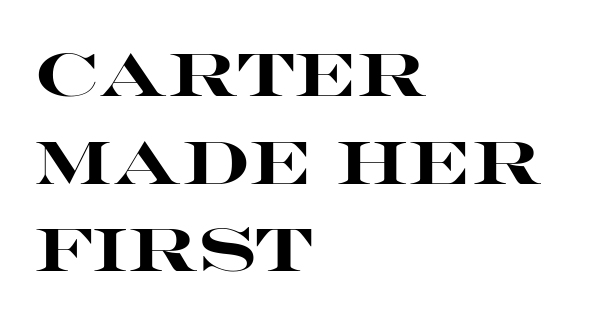
The image shows 60 px heavy, wide type, upright; set left-aligned, normal line spacing (1.46x), normal letter spacing, not underlined; high stroke contrast and a large x-height.
